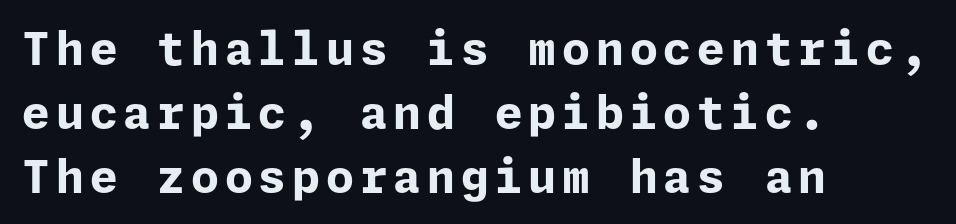
The specimen reads as upright at a glance. Reading down the column, the eye jumps a familiar distance to each next line. Which margin do the lines hug? The left one — the right edge is uneven. This sample uses a sans-serif face.
